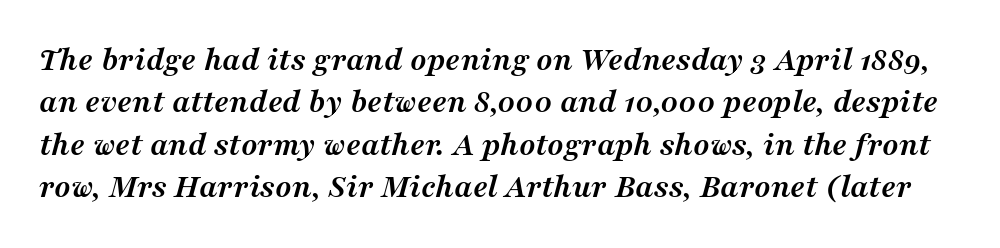
{"serif": "yes", "italic": "yes", "lean": "right", "slant_degrees": 16, "bold": "yes", "weight": "semibold", "width": "normal", "stroke_contrast": "medium", "x_height": "medium", "monospaced": "no", "underline": "no", "line_spacing": "normal", "line_spacing_ratio": 1.25, "letter_spacing": "normal", "letter_spacing_em": 0.0, "glyph_px": 34}
